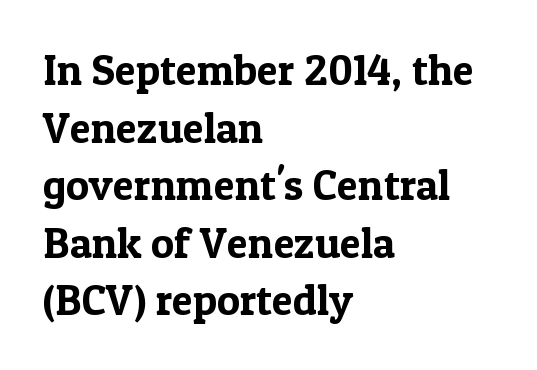
What kind of face is this? One with serifs. Reading down the column, the eye jumps a familiar distance to each next line. Descenders hang freely into open space. Here the designer chose a conventional face with non-uniform glyph widths. Spacing between characters is what you'd get straight out of the box. Casual observation: everything's shoved over to the left.
